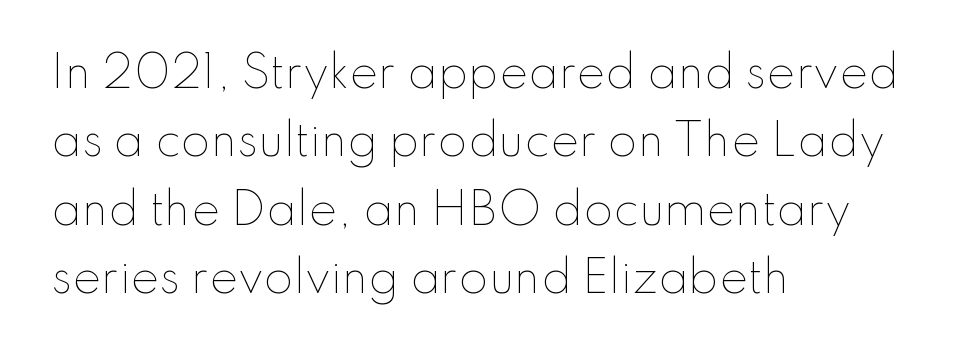
The image shows 43 px thin type, upright; set left-aligned, normal line spacing (1.59x), normal letter spacing, not underlined; low stroke contrast and a small x-height.
